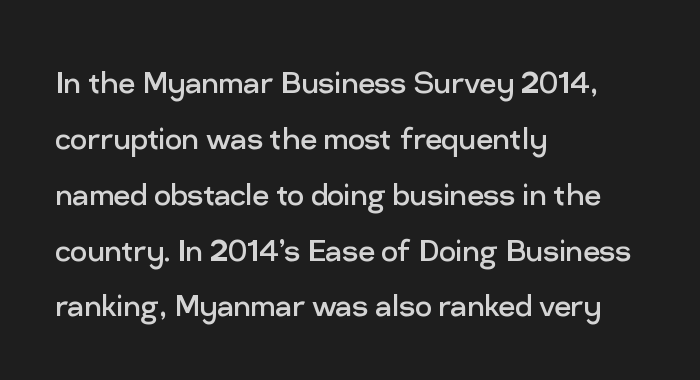
{"serif": "no", "italic": "no", "bold": "no", "weight": "regular", "width": "normal", "stroke_contrast": "low", "x_height": "medium", "monospaced": "no", "underline": "no", "align": "left", "line_spacing": "normal", "line_spacing_ratio": 1.51, "letter_spacing": "normal", "letter_spacing_em": 0.0, "glyph_px": 37}
